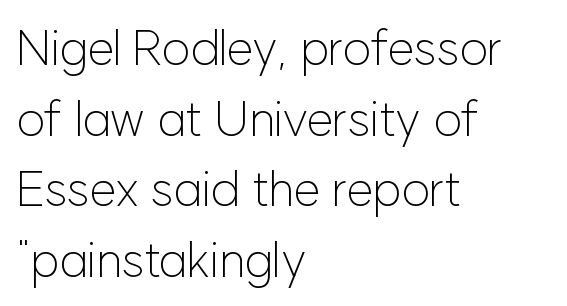
The image shows 49 px light sans-serif type, upright; set left-aligned, normal line spacing (1.44x), normal letter spacing, not underlined; low stroke contrast and a medium x-height.
